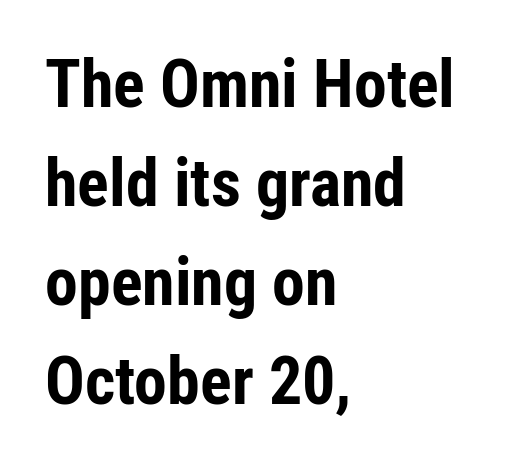
Q: Is the text bold? A: Yes.
Q: Is the text italic (slanted)? A: No, it is upright.
Q: Is the typeface a serif or a sans-serif typeface? A: Sans-serif.
Q: Is the text underlined? A: No.
Q: How is the paragraph aligned? A: Left-aligned.
Q: Is the spacing between letters normal or unusually wide? A: Normal.
Q: Is the spacing between lines tight, normal or loose? A: Normal.
Q: Width (condensed, normal, or wide)? A: Condensed.
Q: Stroke contrast? A: Low.
Q: x-height? A: Medium.
Q: Monospaced? A: No.
